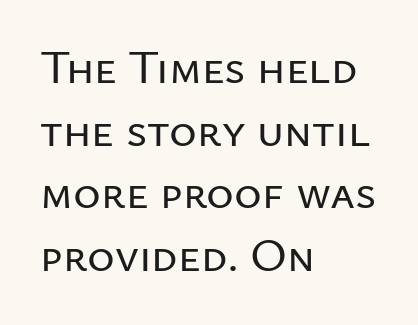
The image shows 47 px sans-serif type, upright; set left-aligned, normal line spacing (1.33x), normal letter spacing, not underlined; low stroke contrast and a medium x-height.
